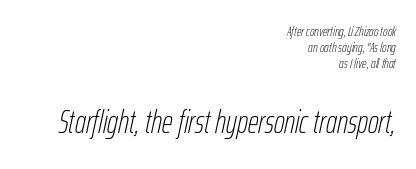
{"italic": "yes", "lean": "right", "slant_degrees": 12, "bold": "no", "weight": "thin", "width": "condensed", "stroke_contrast": "low", "x_height": "medium", "monospaced": "no", "underline": "no", "align": "right", "line_spacing_ratio": 1.16, "letter_spacing": "normal", "letter_spacing_em": 0.0, "larger_block": "second", "size_ratio": 2.36, "glyph_px": 33}
